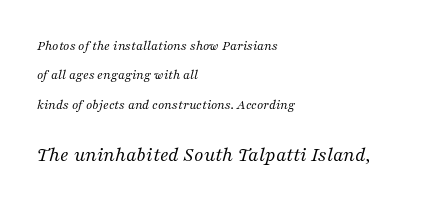
Vertically, the passage feels expansive, rows floating well apart. Italic? Definitely — the glyphs are oblique. Caption: multi-line text, flush left, ragged right. The passage shown begins with its smaller block and ends with its larger one. The face used here is rendered with its standard letterfit.
